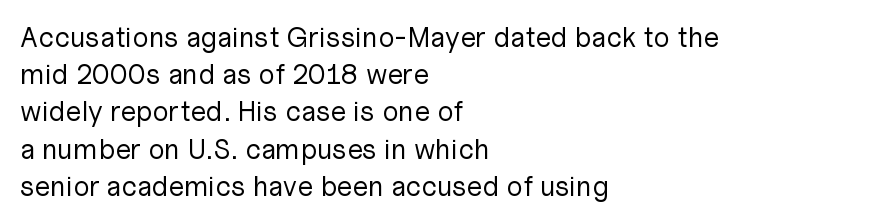
Q: Is the text bold? A: No.
Q: Is the text italic (slanted)? A: No, it is upright.
Q: Is the typeface a serif or a sans-serif typeface? A: Sans-serif.
Q: Is the text underlined? A: No.
Q: How is the paragraph aligned? A: Left-aligned.
Q: Is the spacing between letters normal or unusually wide? A: Normal.
Q: Is the spacing between lines tight, normal or loose? A: Normal.
Q: Width (condensed, normal, or wide)? A: Normal.
Q: Stroke contrast? A: Low.
Q: x-height? A: Medium.
Q: Monospaced? A: No.
